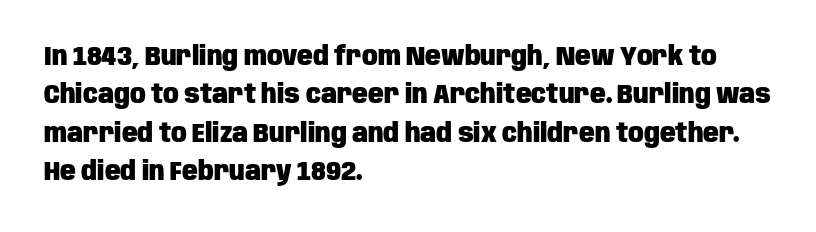
The image shows 26 px bold type, upright; set left-aligned, normal line spacing (1.48x), normal letter spacing, not underlined.
